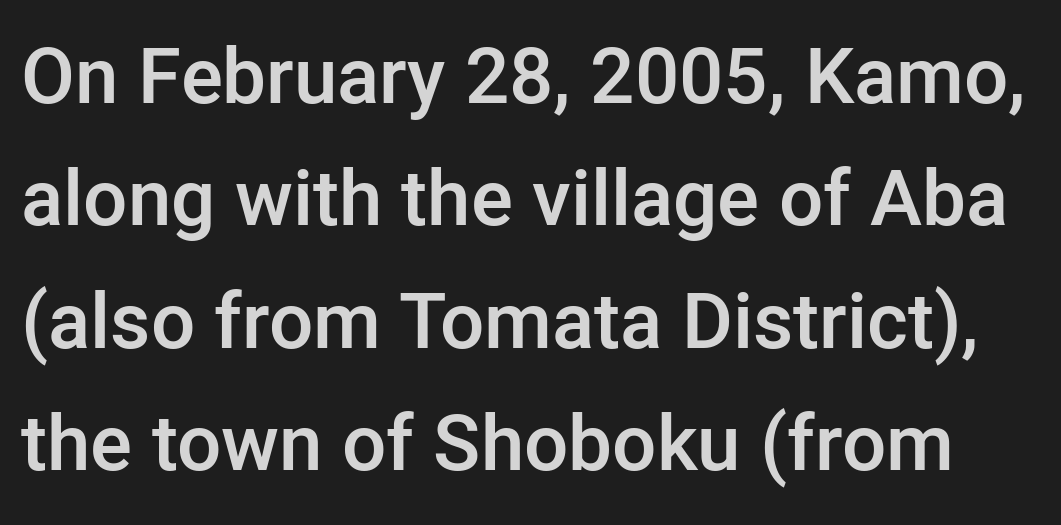
Q: Is the text bold? A: Semi-bold.
Q: Is the text italic (slanted)? A: No, it is upright.
Q: Is the typeface a serif or a sans-serif typeface? A: Sans-serif.
Q: Is the text underlined? A: No.
Q: Is the spacing between letters normal or unusually wide? A: Normal.
Q: Is the spacing between lines tight, normal or loose? A: Normal.
Q: Width (condensed, normal, or wide)? A: Normal.
Q: Stroke contrast? A: Low.
Q: x-height? A: Medium.
Q: Monospaced? A: No.
